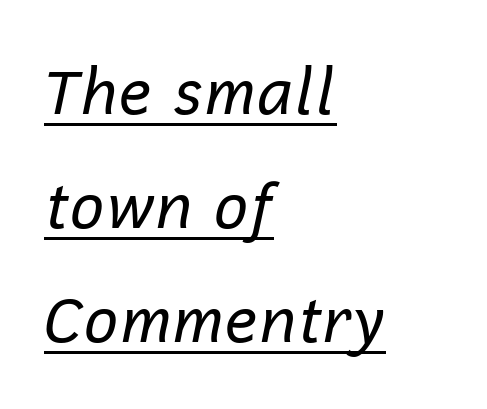
{"italic": "yes", "lean": "right", "slant_degrees": 12, "bold": "no", "weight": "regular", "width": "normal", "stroke_contrast": "low", "x_height": "medium", "monospaced": "no", "underline": "yes", "align": "left", "line_spacing_ratio": 1.84, "letter_spacing": "normal", "letter_spacing_em": 0.0, "glyph_px": 62}
